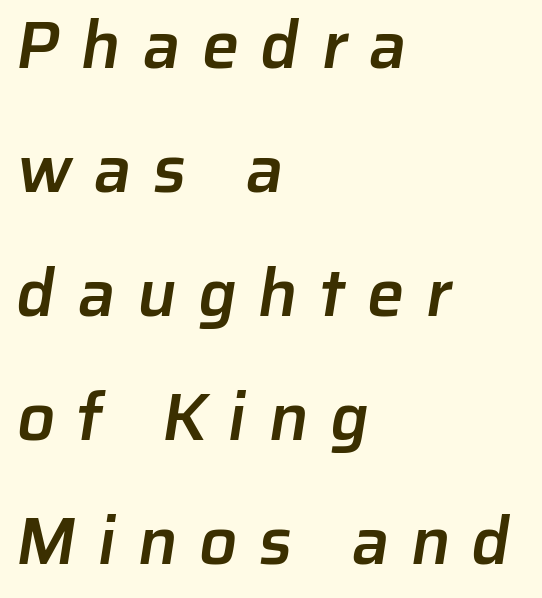
Type style note: lacks serifs. Proportional: the letters do not fall into vertical columns. The letters are spread apart with noticeably loose tracking. The lines in this sample share a left origin and differ only in where they stop.
